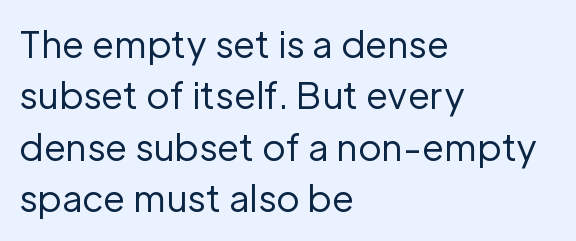
Q: Is the text bold? A: No.
Q: Is the text italic (slanted)? A: No, it is upright.
Q: Is the typeface a serif or a sans-serif typeface? A: Sans-serif.
Q: Is the text underlined? A: No.
Q: How is the paragraph aligned? A: Left-aligned.
Q: Is the spacing between letters normal or unusually wide? A: Normal.
Q: Is the spacing between lines tight, normal or loose? A: Normal.
Q: Width (condensed, normal, or wide)? A: Normal.
Q: Stroke contrast? A: Low.
Q: x-height? A: Medium.
Q: Monospaced? A: No.
